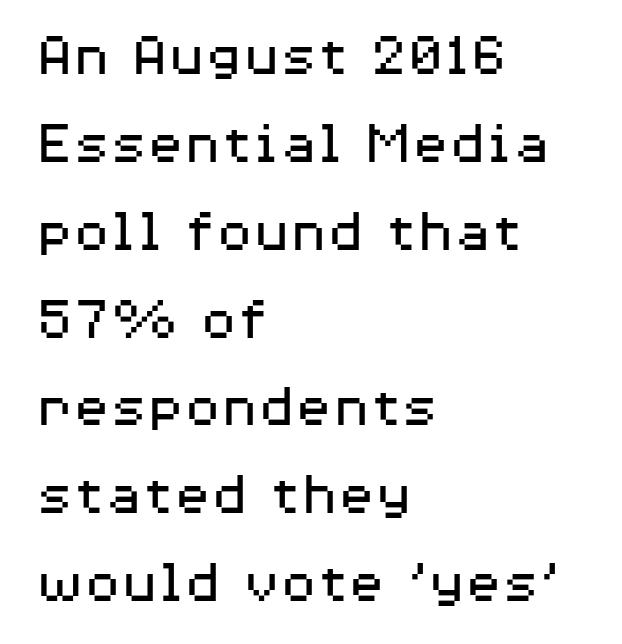
{"serif": "no", "italic": "no", "bold": "no", "weight": "regular", "width": "wide", "stroke_contrast": "medium", "x_height": "medium", "monospaced": "no", "underline": "no", "align": "left", "line_spacing": "normal", "line_spacing_ratio": 1.44, "letter_spacing": "normal", "letter_spacing_em": 0.0, "glyph_px": 61}
